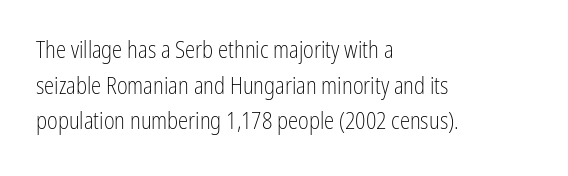
Baseline-to-baseline distance is the conventional proportion of letter height. The passage is arranged the way most books set body copy — flush left. The glyphs are unaccompanied by any horizontal stroke below them. The gaps between neighbouring characters are ordinary and unremarkable.
